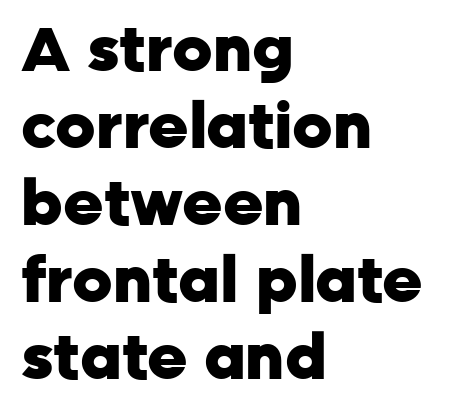
The image shows 62 px heavy sans-serif type, upright; set left-aligned, line spacing 1.24x, normal letter spacing, not underlined; low stroke contrast and a medium x-height.
